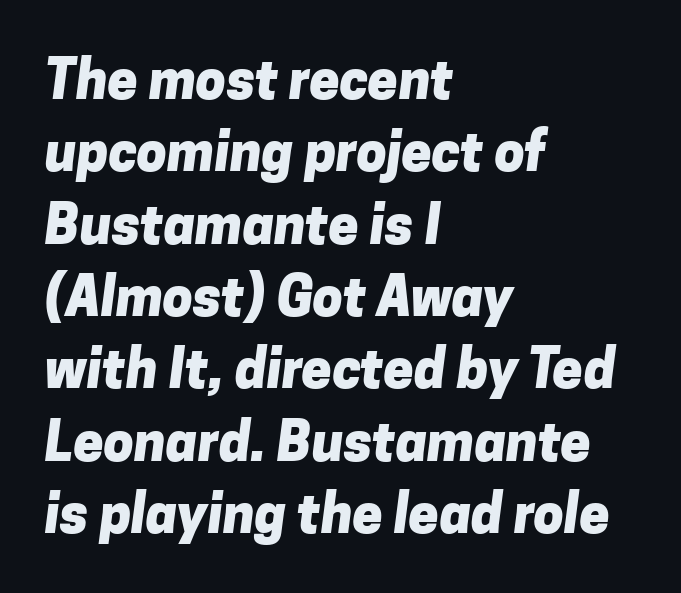
The image shows 54 px heavy sans-serif type; set left-aligned, normal line spacing (1.34x), normal letter spacing, not underlined; low stroke contrast and a medium x-height.
